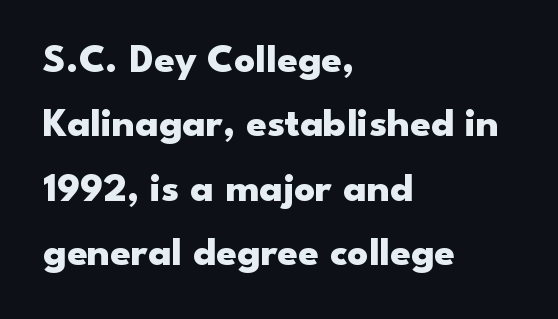
{"serif": "no", "italic": "no", "bold": "yes", "weight": "heavy", "width": "wide", "stroke_contrast": "low", "x_height": "small", "monospaced": "no", "underline": "no", "align": "left", "line_spacing": "normal", "line_spacing_ratio": 1.57, "letter_spacing": "normal", "letter_spacing_em": 0.0, "glyph_px": 41}
